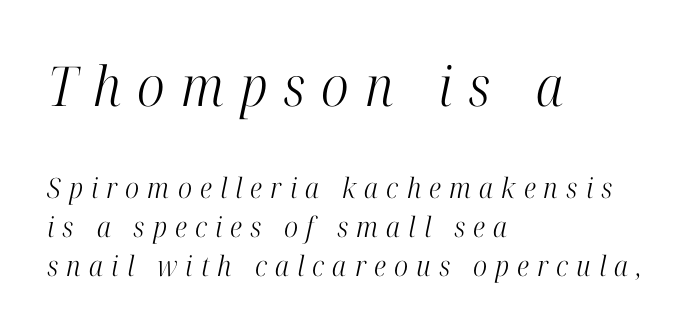
Designer's note — italics engaged. Horizontally, the lines are justified to the leading edge only. Large over small — that's the arrangement of the two blocks here. These lines sit exactly where default settings would place them. Varying glyph widths throughout — classic text-font behaviour. A clean baseline with only descenders dipping below it.
